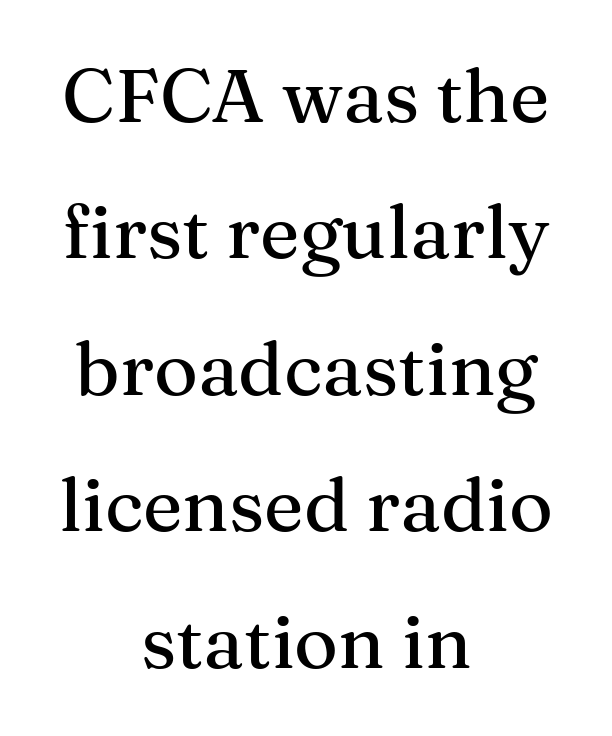
{"serif": "yes", "italic": "no", "width": "normal", "stroke_contrast": "medium", "x_height": "medium", "monospaced": "no", "underline": "no", "align": "center", "line_spacing_ratio": 1.82, "letter_spacing": "normal", "letter_spacing_em": 0.0, "glyph_px": 75}
